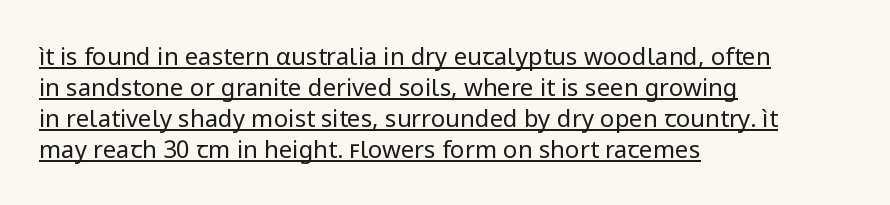
Q: Is the text bold? A: No.
Q: Is the text italic (slanted)? A: No, it is upright.
Q: Is the text underlined? A: Yes.
Q: How is the paragraph aligned? A: Left-aligned.
Q: Is the spacing between letters normal or unusually wide? A: Normal.
Q: Is the spacing between lines tight, normal or loose? A: Normal.
